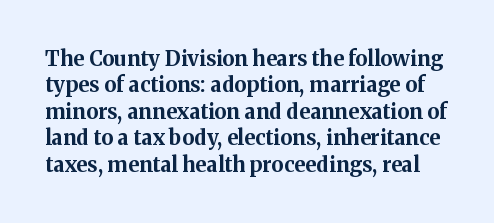
Typesetter's note: full bold, strokes at maximum text heaviness. Every character sits straight up, as roman type does. Here the glyphs are tracked normally, forming tight word shapes. Check the space under the baseline: it is left empty. Successive baselines arrive at the customary interval.
